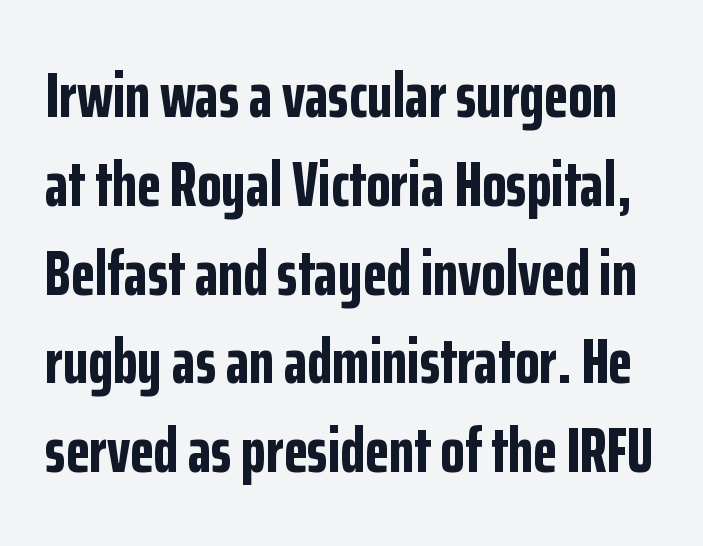
{"serif": "no", "italic": "no", "bold": "yes", "weight": "bold", "width": "condensed", "stroke_contrast": "low", "x_height": "medium", "monospaced": "no", "underline": "no", "line_spacing": "normal", "line_spacing_ratio": 1.41, "letter_spacing": "normal", "letter_spacing_em": 0.0, "glyph_px": 63}
